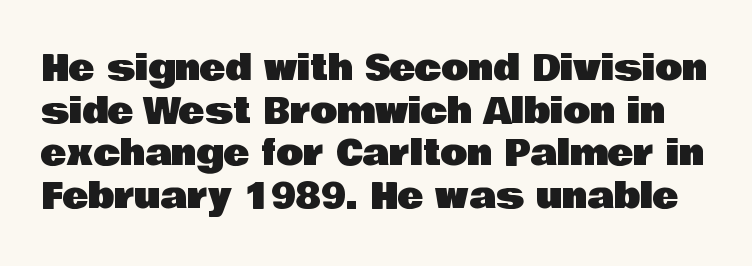
The image shows 35 px sans-serif type, upright; set line spacing 1.22x, normal letter spacing, not underlined; low stroke contrast and a large x-height.
